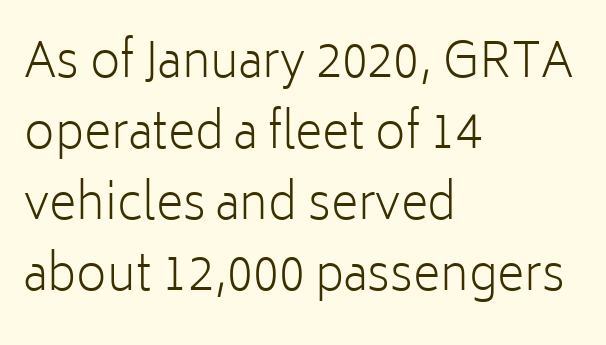
{"serif": "no", "italic": "no", "bold": "no", "weight": "light", "width": "normal", "stroke_contrast": "low", "x_height": "medium", "monospaced": "no", "underline": "no", "align": "left", "line_spacing": "normal", "line_spacing_ratio": 1.51, "letter_spacing": "normal", "letter_spacing_em": 0.0, "glyph_px": 47}
